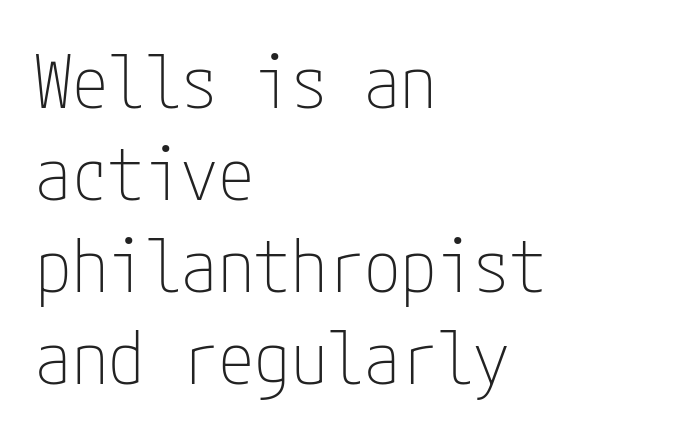
Q: Is the text bold? A: No.
Q: Is the text italic (slanted)? A: No, it is upright.
Q: Is the typeface a serif or a sans-serif typeface? A: Sans-serif.
Q: Is the text underlined? A: No.
Q: How is the paragraph aligned? A: Left-aligned.
Q: Is the spacing between letters normal or unusually wide? A: Normal.
Q: Is the spacing between lines tight, normal or loose? A: Normal.
Q: Width (condensed, normal, or wide)? A: Condensed.
Q: Stroke contrast? A: Low.
Q: x-height? A: Medium.
